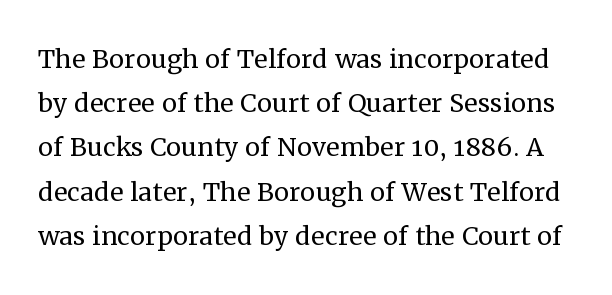
{"serif": "yes", "italic": "no", "bold": "no", "weight": "regular", "width": "normal", "stroke_contrast": "medium", "x_height": "medium", "monospaced": "no", "underline": "no", "line_spacing": "normal", "line_spacing_ratio": 1.3, "letter_spacing": "normal", "letter_spacing_em": 0.0, "glyph_px": 34}
